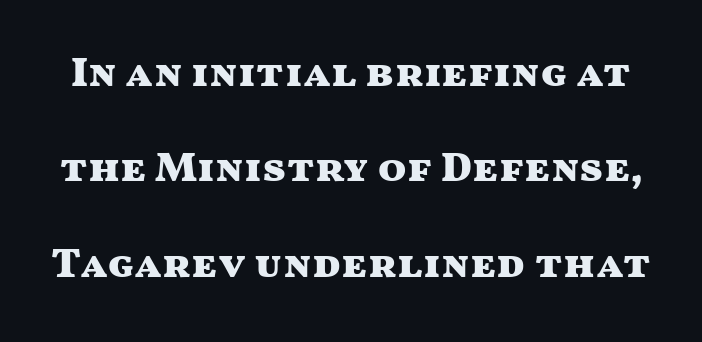
The image shows 42 px heavy, wide sans-serif type, upright; set loose line spacing (2.27x), normal letter spacing, not underlined; medium stroke contrast and a medium x-height.
